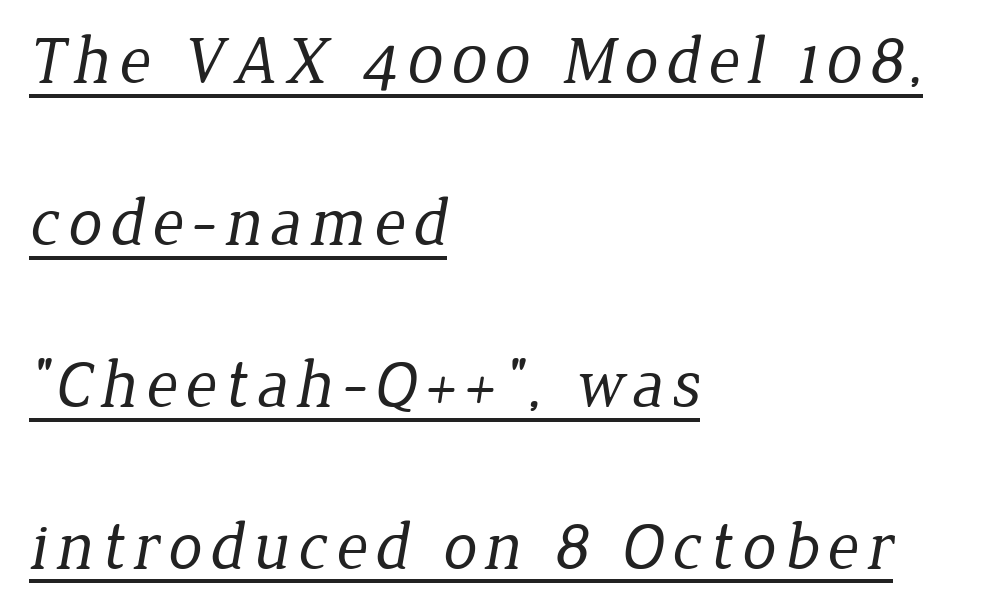
Q: Is the text bold? A: No.
Q: Is the typeface a serif or a sans-serif typeface? A: Serif.
Q: Is the text underlined? A: Yes.
Q: How is the paragraph aligned? A: Left-aligned.
Q: Is the spacing between lines tight, normal or loose? A: Loose.
Q: Width (condensed, normal, or wide)? A: Normal.
Q: Stroke contrast? A: Low.
Q: x-height? A: Medium.
Q: Monospaced? A: No.
